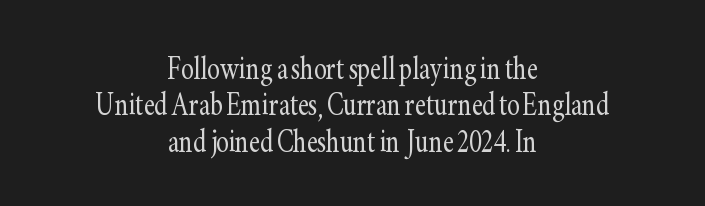
{"serif": "yes", "italic": "no", "bold": "no", "weight": "light", "width": "condensed", "stroke_contrast": "low", "x_height": "small", "monospaced": "no", "underline": "no", "align": "center", "line_spacing": "tight", "line_spacing_ratio": 0.96, "letter_spacing": "normal", "letter_spacing_em": 0.0, "glyph_px": 38}
